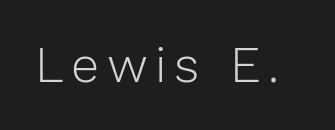
The image shows 50 px light sans-serif type, upright; set not underlined; low stroke contrast and a medium x-height.
